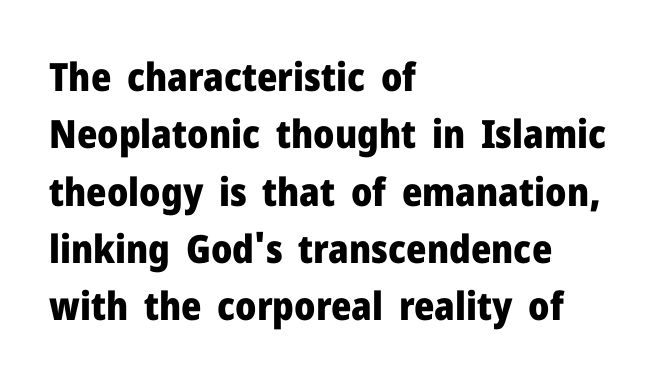
The image shows 39 px heavy sans-serif type, upright; set left-aligned, normal line spacing (1.47x), normal letter spacing, not underlined; low stroke contrast and a medium x-height.
